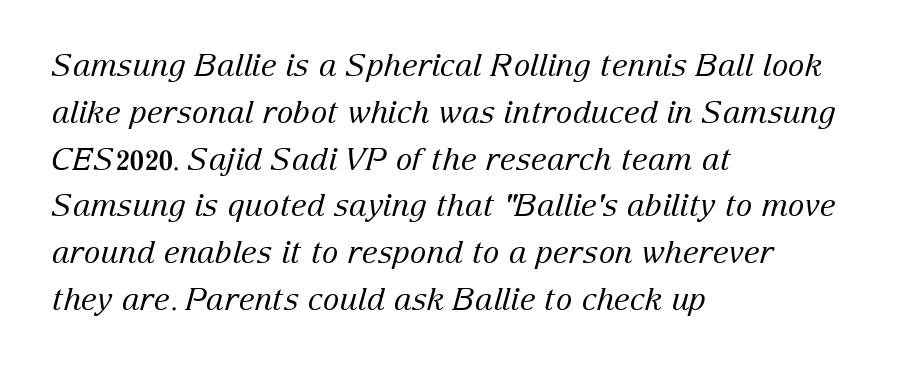
Q: Is the text bold? A: No.
Q: Is the text italic (slanted)? A: Yes, it leans right by about 15 degrees.
Q: Is the typeface a serif or a sans-serif typeface? A: Serif.
Q: Is the text underlined? A: No.
Q: How is the paragraph aligned? A: Left-aligned.
Q: Is the spacing between letters normal or unusually wide? A: Normal.
Q: Is the spacing between lines tight, normal or loose? A: Normal.
Q: Width (condensed, normal, or wide)? A: Normal.
Q: Stroke contrast? A: Low.
Q: x-height? A: Medium.
Q: Monospaced? A: No.
